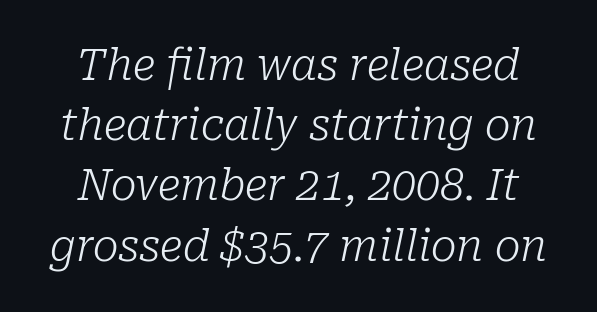
Q: Is the text bold? A: No.
Q: Is the text italic (slanted)? A: Yes, it leans right by about 10 degrees.
Q: Is the typeface a serif or a sans-serif typeface? A: Serif.
Q: Is the text underlined? A: No.
Q: Is the spacing between letters normal or unusually wide? A: Normal.
Q: Is the spacing between lines tight, normal or loose? A: Normal.
Q: Width (condensed, normal, or wide)? A: Normal.
Q: Stroke contrast? A: Low.
Q: x-height? A: Medium.
Q: Monospaced? A: No.
